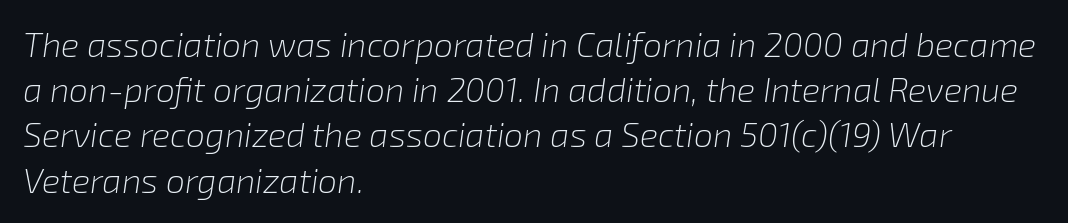
Q: Is the text bold? A: No.
Q: Is the text italic (slanted)? A: Yes, it leans right by about 8 degrees.
Q: Is the text underlined? A: No.
Q: How is the paragraph aligned? A: Left-aligned.
Q: Is the spacing between letters normal or unusually wide? A: Normal.
Q: Is the spacing between lines tight, normal or loose? A: Normal.
Q: Width (condensed, normal, or wide)? A: Normal.
Q: Stroke contrast? A: Low.
Q: x-height? A: Medium.
Q: Monospaced? A: No.
